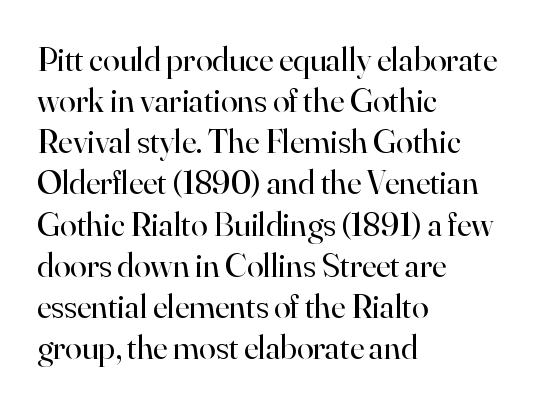
The image shows 34 px regular-weight serif type, upright; set left-aligned, line spacing 1.21x, normal letter spacing, not underlined; high stroke contrast and a small x-height.
